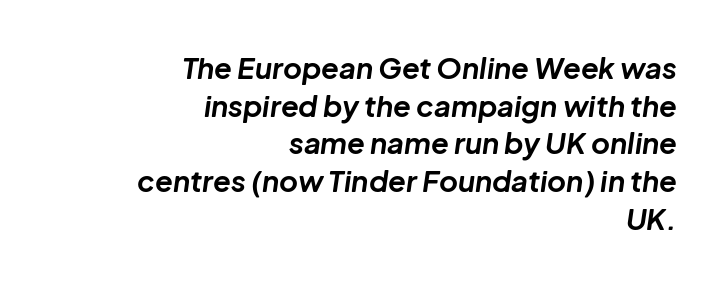
Q: Is the text bold? A: Yes.
Q: Is the text italic (slanted)? A: Yes, it leans right by about 8 degrees.
Q: Is the text underlined? A: No.
Q: How is the paragraph aligned? A: Right-aligned.
Q: Is the spacing between letters normal or unusually wide? A: Normal.
Q: Is the spacing between lines tight, normal or loose? A: Normal.
Q: Width (condensed, normal, or wide)? A: Normal.
Q: Stroke contrast? A: Low.
Q: x-height? A: Medium.
Q: Monospaced? A: No.
